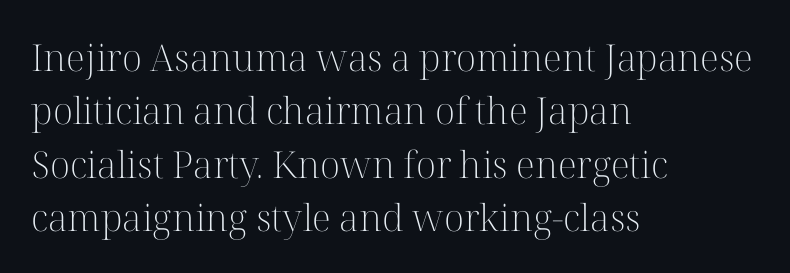
{"serif": "yes", "italic": "no", "bold": "no", "weight": "light", "width": "normal", "stroke_contrast": "high", "x_height": "medium", "monospaced": "no", "underline": "no", "align": "left", "line_spacing": "normal", "line_spacing_ratio": 1.44, "letter_spacing": "normal", "letter_spacing_em": 0.0, "glyph_px": 37}
